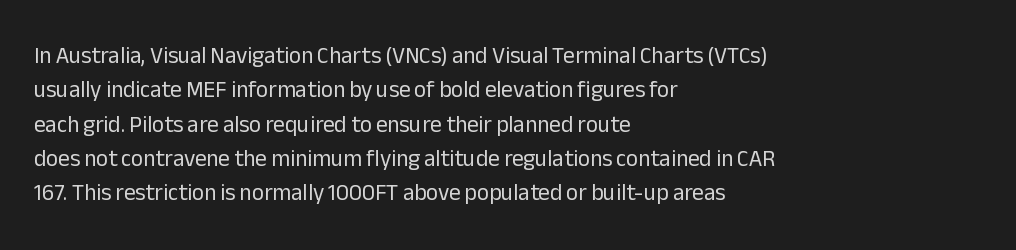
Q: Is the text bold? A: No.
Q: Is the text italic (slanted)? A: No, it is upright.
Q: Is the text underlined? A: No.
Q: How is the paragraph aligned? A: Left-aligned.
Q: Is the spacing between letters normal or unusually wide? A: Normal.
Q: Is the spacing between lines tight, normal or loose? A: Normal.
